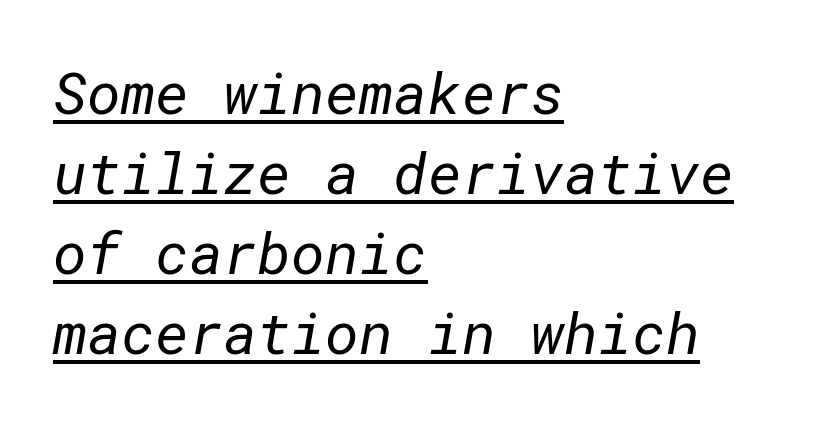
{"serif": "no", "bold": "no", "weight": "regular", "width": "normal", "stroke_contrast": "low", "x_height": "medium", "underline": "yes", "align": "left", "line_spacing": "normal", "line_spacing_ratio": 1.38, "letter_spacing": "normal", "letter_spacing_em": 0.0, "glyph_px": 58}
